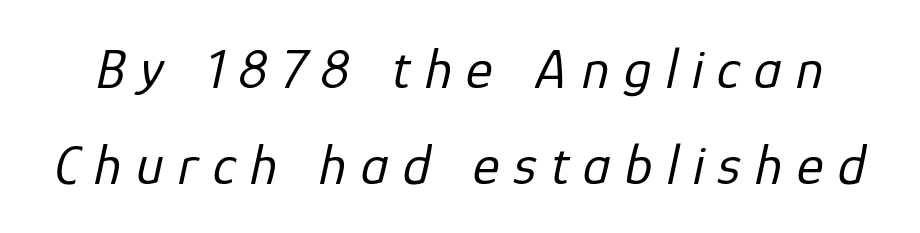
Q: Is the text bold? A: No.
Q: Is the text italic (slanted)? A: Yes, it leans right by about 12 degrees.
Q: Is the text underlined? A: No.
Q: Is the spacing between letters normal or unusually wide? A: Unusually wide.
Q: Is the spacing between lines tight, normal or loose? A: Normal.
Q: Width (condensed, normal, or wide)? A: Normal.
Q: Stroke contrast? A: Low.
Q: x-height? A: Medium.
Q: Monospaced? A: No.
